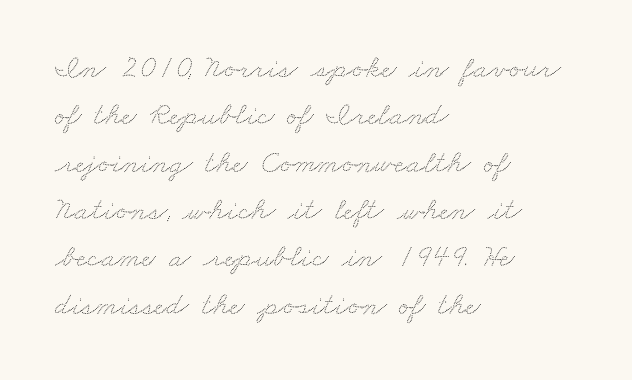
Rule under the text: the space is simply empty. Interline gaps are of average width in this sample. The rendering uses natural spacing where letterforms have individual widths. Default kerning and tracking; the words read as compact shapes. Where is the straight margin? On the left.
